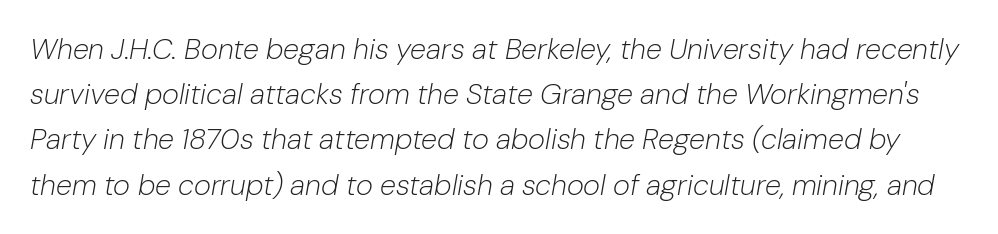
The image shows 29 px light type, italic (leaning right); set normal line spacing (1.56x), normal letter spacing, not underlined; low stroke contrast and a medium x-height.
